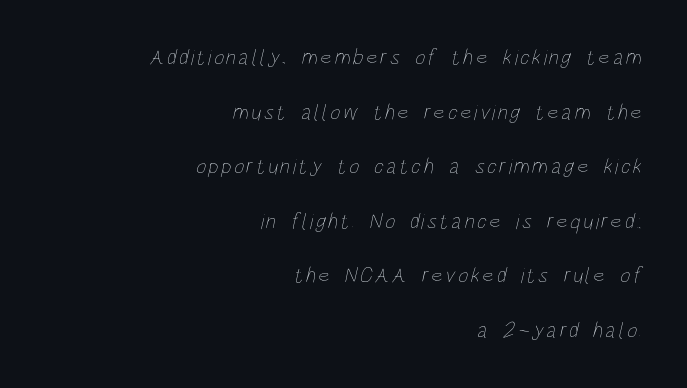
{"bold": "no", "underline": "no", "align": "right", "line_spacing": "loose", "line_spacing_ratio": 2.48, "glyph_px": 22}
